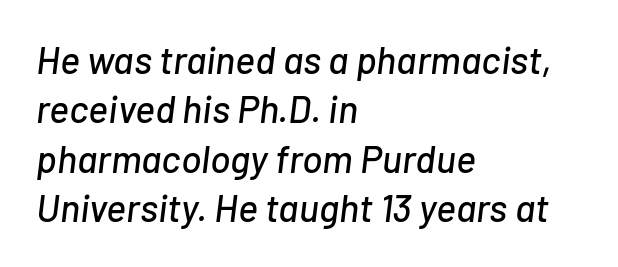
Q: Is the text italic (slanted)? A: Yes, it leans right by about 7 degrees.
Q: Is the text underlined? A: No.
Q: How is the paragraph aligned? A: Left-aligned.
Q: Is the spacing between letters normal or unusually wide? A: Normal.
Q: Is the spacing between lines tight, normal or loose? A: Normal.
Q: Width (condensed, normal, or wide)? A: Normal.
Q: Stroke contrast? A: Low.
Q: x-height? A: Medium.
Q: Monospaced? A: No.
